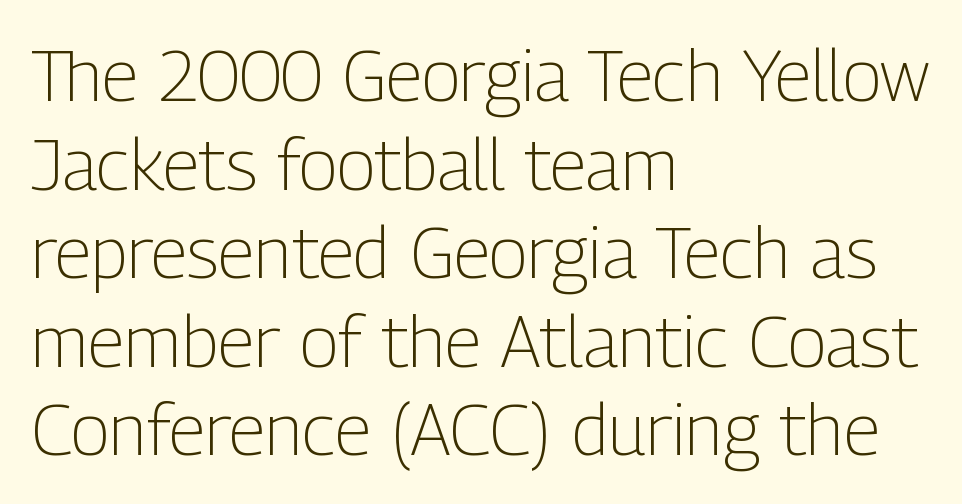
The text block is weighted toward the left margin, trailing off unevenly rightward. The weight tops out at a normal text grade. You could call the tracking neutral — neither tight nor loose. Proportional: the letters do not fall into vertical columns. No italicization has been applied; the sample stays upright. The string is rendered with underlining switched off.
